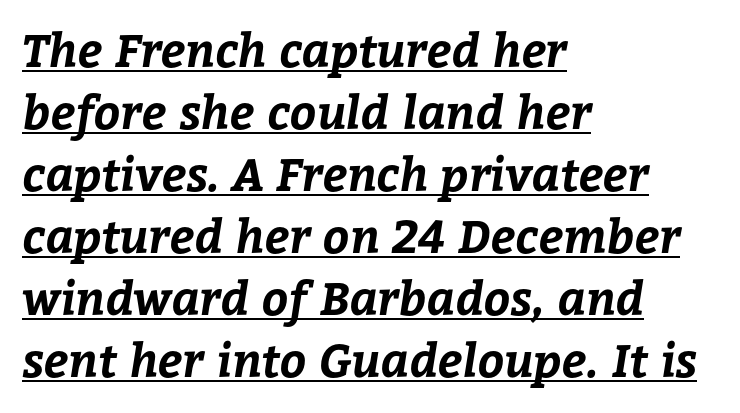
Q: Is the text bold? A: Yes.
Q: Is the text underlined? A: Yes.
Q: How is the paragraph aligned? A: Left-aligned.
Q: Is the spacing between letters normal or unusually wide? A: Normal.
Q: Is the spacing between lines tight, normal or loose? A: Normal.
Q: Width (condensed, normal, or wide)? A: Normal.
Q: Stroke contrast? A: Low.
Q: x-height? A: Medium.
Q: Monospaced? A: No.
